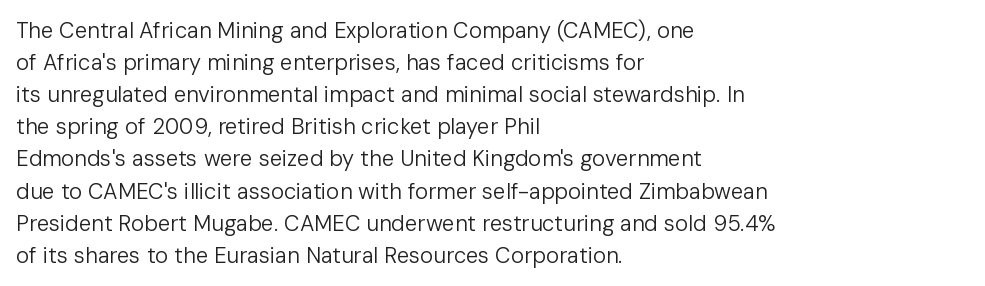
{"italic": "no", "bold": "no", "underline": "no", "align": "left", "line_spacing": "normal", "line_spacing_ratio": 1.46, "letter_spacing": "normal", "letter_spacing_em": 0.0, "glyph_px": 22}
